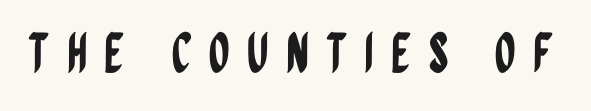
The horizontal fit of the characters is loose and conspicuously gappy. Plain, unruled lines of type. The face used here is proportionally spaced, like ordinary book or web type. A roman cut, with each character standing at attention.
